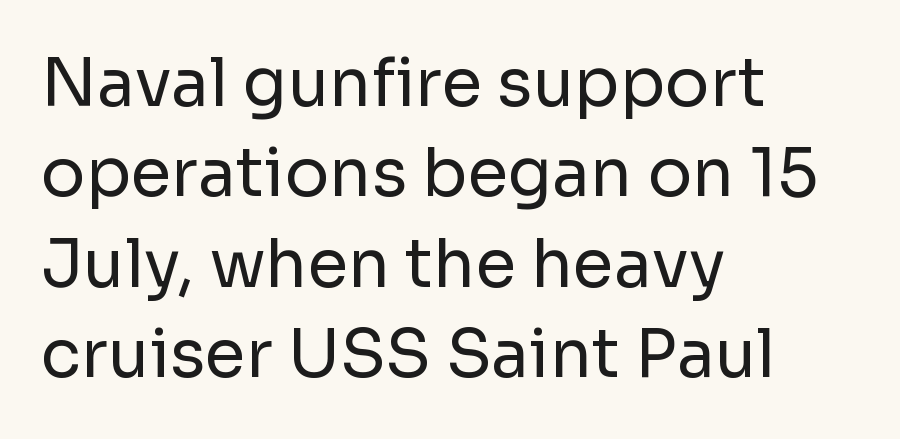
{"serif": "no", "italic": "no", "bold": "no", "weight": "regular", "width": "normal", "stroke_contrast": "low", "x_height": "medium", "monospaced": "no", "underline": "no", "align": "left", "line_spacing": "normal", "line_spacing_ratio": 1.37, "letter_spacing": "normal", "letter_spacing_em": 0.0, "glyph_px": 66}
